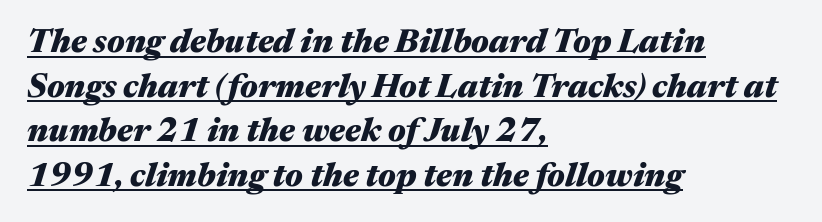
The image shows 33 px heavy, wide type, italic (leaning right); set left-aligned, normal line spacing (1.35x), normal letter spacing, underlined; medium stroke contrast and a medium x-height.
